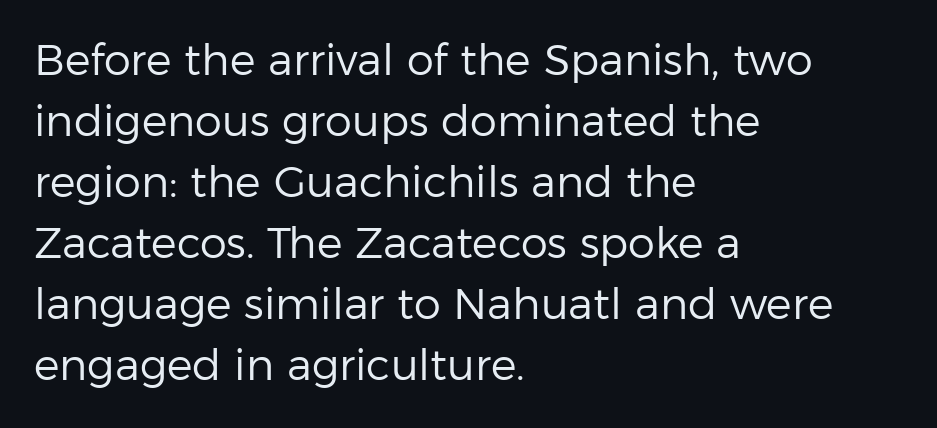
Q: Is the text bold? A: No.
Q: Is the text italic (slanted)? A: No, it is upright.
Q: Is the typeface a serif or a sans-serif typeface? A: Sans-serif.
Q: Is the text underlined? A: No.
Q: How is the paragraph aligned? A: Left-aligned.
Q: Is the spacing between letters normal or unusually wide? A: Normal.
Q: Is the spacing between lines tight, normal or loose? A: Normal.
Q: Width (condensed, normal, or wide)? A: Normal.
Q: Stroke contrast? A: Low.
Q: x-height? A: Medium.
Q: Monospaced? A: No.
